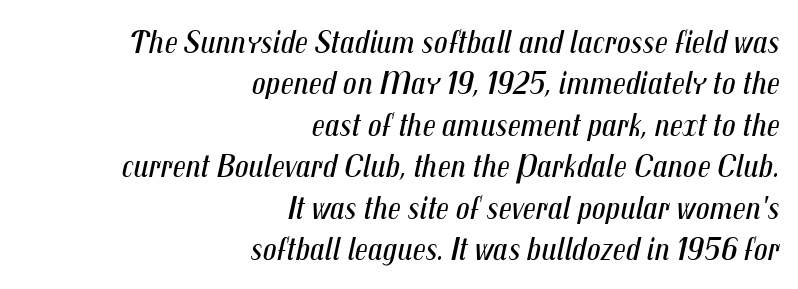
The image shows 34 px regular-weight, condensed type, italic (leaning right); set right-aligned, line spacing 1.22x, normal letter spacing, not underlined; medium stroke contrast and a medium x-height.
